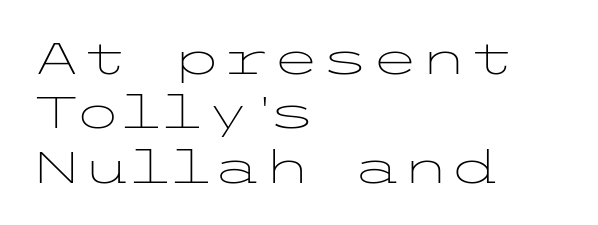
The image shows 45 px light, wide sans-serif type, upright; set left-aligned, line spacing 1.21x, normal letter spacing, not underlined; low stroke contrast and a medium x-height.
